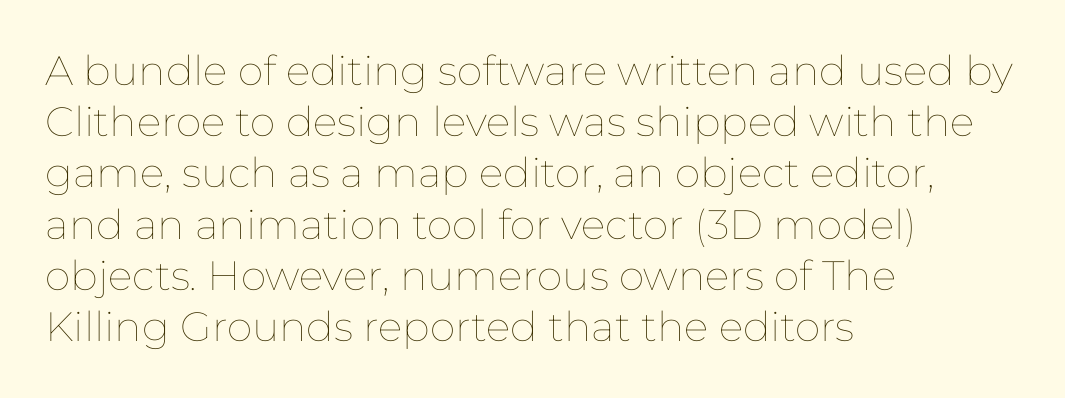
The image shows 41 px thin type, upright; set left-aligned, normal line spacing (1.25x), normal letter spacing, not underlined; low stroke contrast and a medium x-height.
